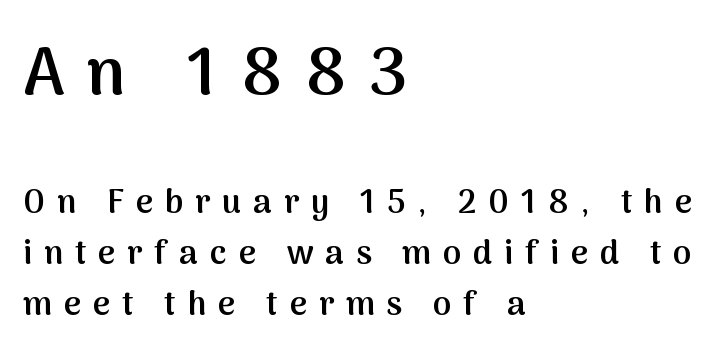
{"serif": "no", "italic": "no", "bold": "semi", "weight": "semibold", "width": "normal", "stroke_contrast": "medium", "x_height": "medium", "monospaced": "no", "underline": "no", "align": "left", "line_spacing": "normal", "line_spacing_ratio": 1.54, "letter_spacing": "wide", "letter_spacing_em": 0.36, "larger_block": "first", "size_ratio": 2.0, "glyph_px": 66}
